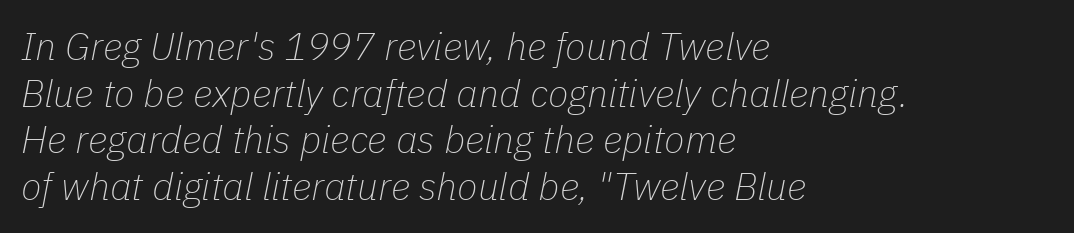
{"italic": "yes", "lean": "right", "slant_degrees": 11, "bold": "no", "weight": "thin", "width": "normal", "stroke_contrast": "low", "x_height": "medium", "monospaced": "no", "underline": "no", "align": "left", "line_spacing_ratio": 1.23, "letter_spacing": "normal", "letter_spacing_em": 0.0, "glyph_px": 38}
